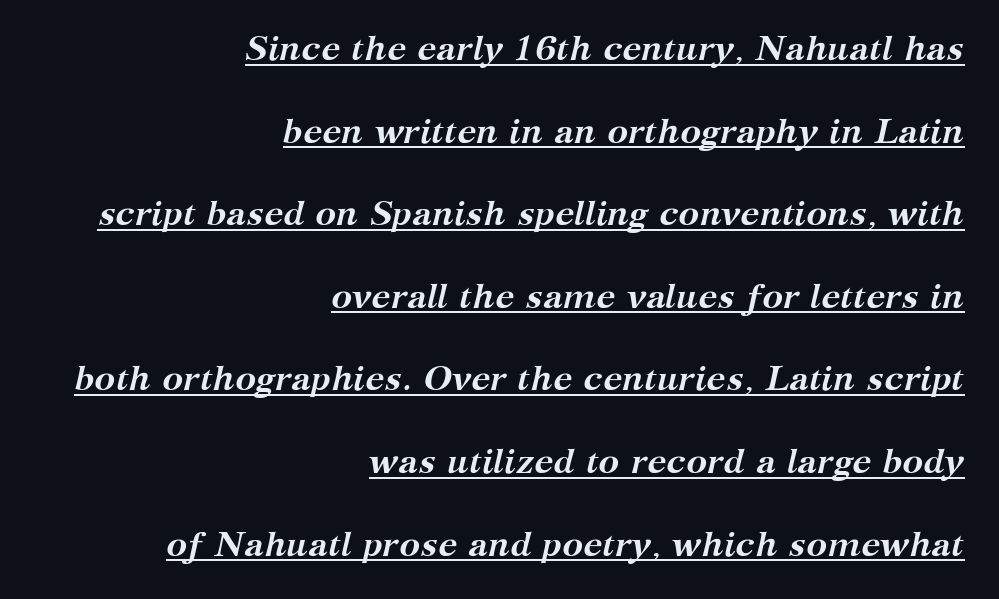
Q: Is the text bold? A: Yes.
Q: Is the text italic (slanted)? A: Yes, it leans right by about 12 degrees.
Q: Is the typeface a serif or a sans-serif typeface? A: Serif.
Q: Is the text underlined? A: Yes.
Q: How is the paragraph aligned? A: Right-aligned.
Q: Is the spacing between letters normal or unusually wide? A: Normal.
Q: Is the spacing between lines tight, normal or loose? A: Loose.
Q: Width (condensed, normal, or wide)? A: Normal.
Q: Stroke contrast? A: Medium.
Q: x-height? A: Medium.
Q: Monospaced? A: No.
